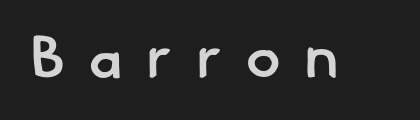
The image shows 60 px semibold sans-serif type; set unusually wide letter spacing (+0.38 em), not underlined; low stroke contrast and a small x-height.
